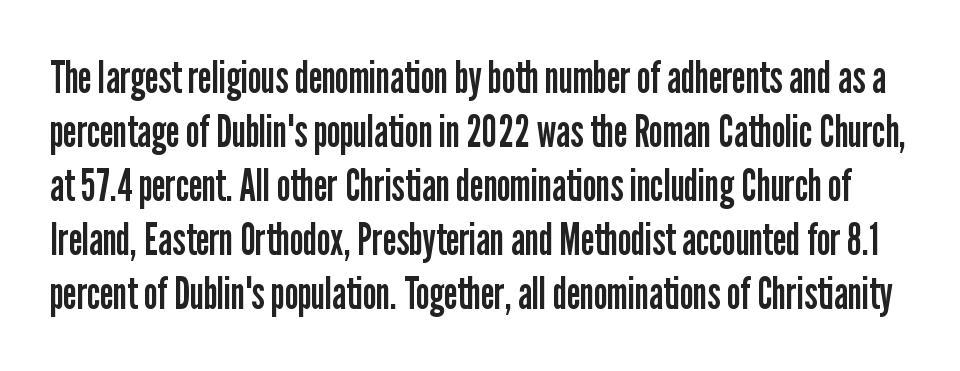
{"serif": "no", "italic": "no", "bold": "no", "weight": "regular", "width": "condensed", "stroke_contrast": "low", "x_height": "medium", "monospaced": "no", "underline": "no", "line_spacing_ratio": 1.23, "letter_spacing": "normal", "letter_spacing_em": 0.0, "glyph_px": 44}
